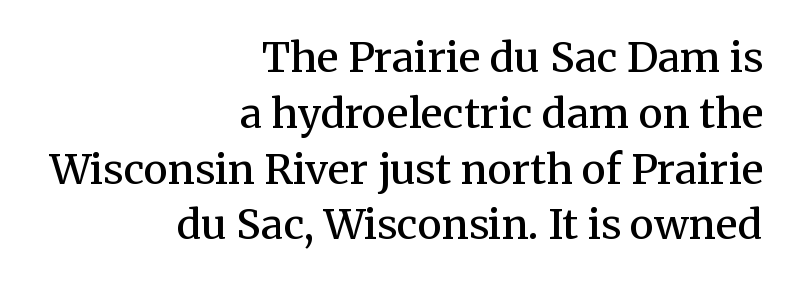
The strokes are fattened partway — semibold, not bold. A clean baseline with only descenders dipping below it. The compositor pushed each line to the right boundary. How are the letters spaced? Ordinarily, with no added tracking. Notice how descenders clear the ascenders below comfortably — that's standard leading. Each letter's strokes conclude with small projecting serifs.
